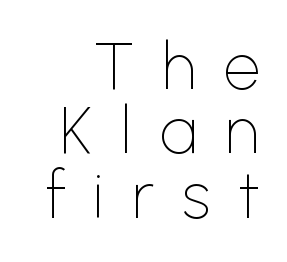
The image shows 65 px thin sans-serif type, upright; set right-aligned, tight line spacing (0.99x), unusually wide letter spacing (+0.43 em), not underlined; low stroke contrast and a medium x-height.
